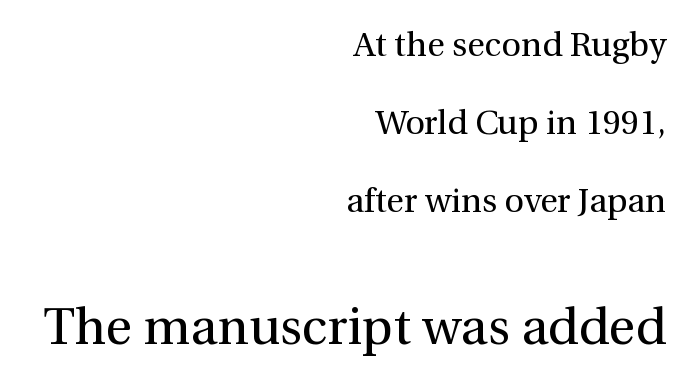
The image shows 51 px regular-weight serif type, upright; set right-aligned, loose line spacing (2.3x), normal letter spacing, not underlined; the second (bottom) block is 1.5x larger; medium stroke contrast and a medium x-height.
